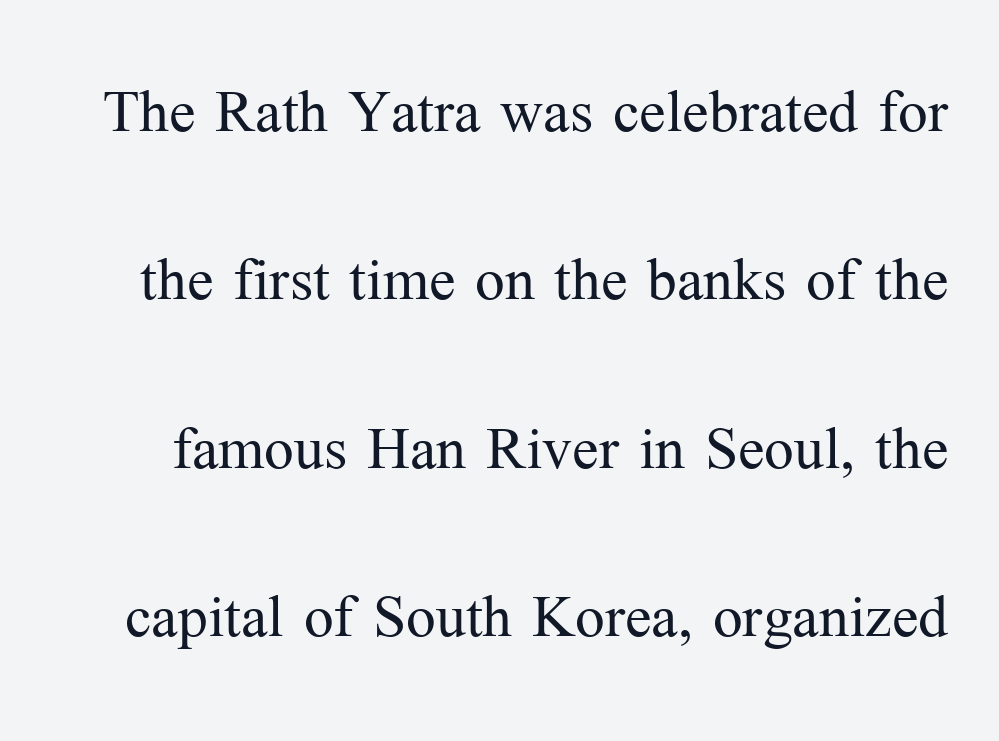
The image shows 79 px light serif type, upright; set loose line spacing (2.13x), normal letter spacing, not underlined; medium stroke contrast and a medium x-height.
